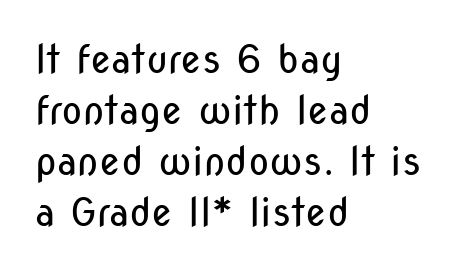
Quick note: not italic, upright. Proportional: the letters do not fall into vertical columns. The rag falls on the right side of this text block. Leading matches the norm, producing a regular column. Does extra space separate the letters? No, they use regular spacing.
